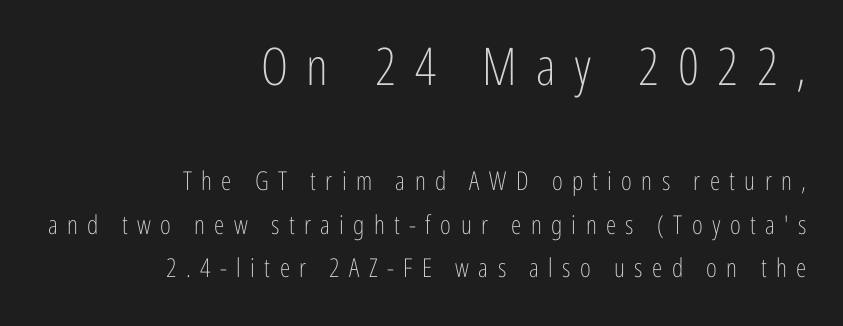
This is the regular roman posture of the typeface. Proportional: the letters do not fall into vertical columns. Summary of weight: not heavy and not bold. Vertically, the passage feels balanced, rows spaced as you'd expect. Grotesque or geometric, the face here clearly has no serifs. Each word looks stretched out because of the extra space between its letters.
